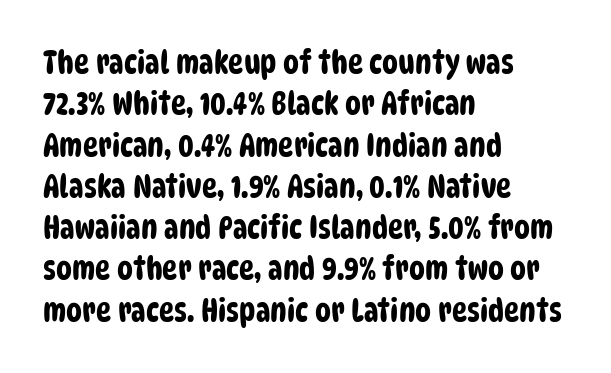
Each letter's strokes conclude bluntly, with no projecting serifs. Anything drawn beneath the words? Only blank space. Spacing between characters is what you'd get straight out of the box. You could not count columns in this text — the font is proportionally spaced. The ragged edge is on the right, which tells us the setting is flush left.
